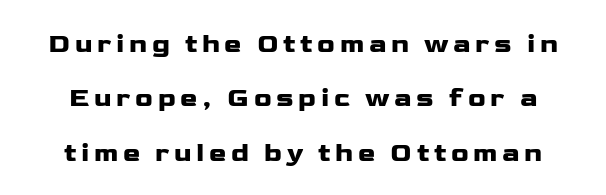
The image shows 26 px text type, upright; set loose line spacing (2.09x), not underlined.
